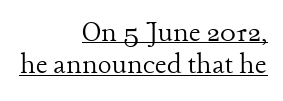
The passage shown is underscored from start to finish. The line texture is even and compact thanks to regular tracking. It's the straight-up-and-down kind of type. Letterform terminals end in serifs throughout the passage.
